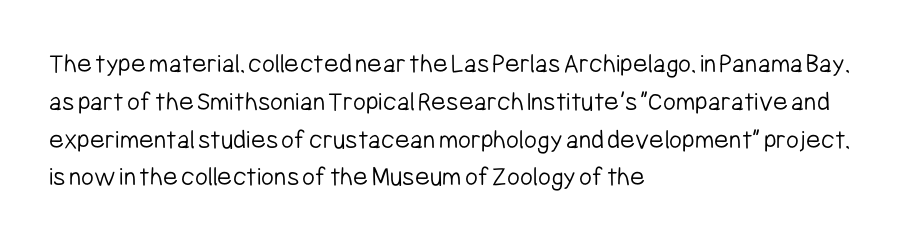
These lines are rendered in a variable-pitch font. The lettering stays uniformly vertical, giving the passage a roman look. Compared with typical paragraphs, the rows here are spaced about the same. Tracking here is standard; glyphs follow each other at the usual distance. The passage is arranged the way most books set body copy — flush left.
